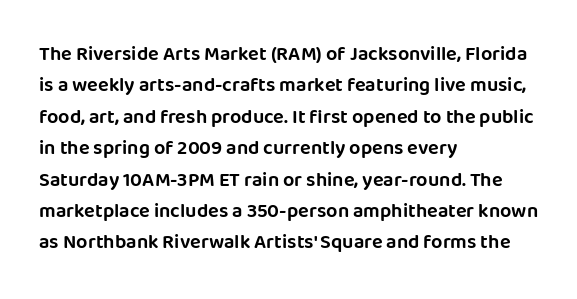
Compared with a centered layout, this one pins lines to the left instead. The space beneath each line is pristine and unruled. The passage shown stacks its lines at a standard gap. Do the letters lean? They stand straight. Spacing between characters is what you'd get straight out of the box.
